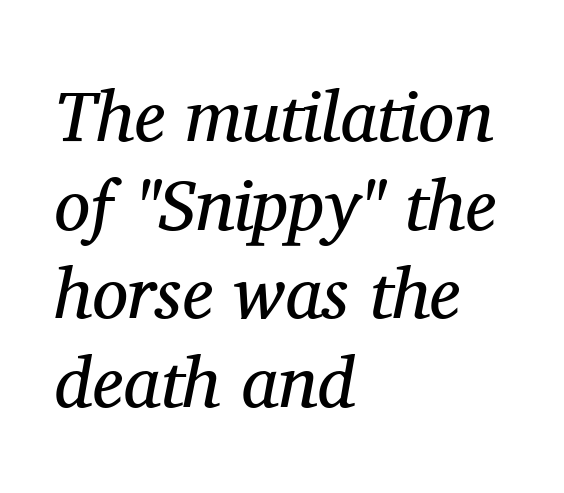
Q: Is the text bold? A: No.
Q: Is the text italic (slanted)? A: Yes, it leans right by about 11 degrees.
Q: Is the typeface a serif or a sans-serif typeface? A: Serif.
Q: Is the text underlined? A: No.
Q: How is the paragraph aligned? A: Left-aligned.
Q: Is the spacing between letters normal or unusually wide? A: Normal.
Q: Width (condensed, normal, or wide)? A: Normal.
Q: Stroke contrast? A: Medium.
Q: x-height? A: Medium.
Q: Monospaced? A: No.
